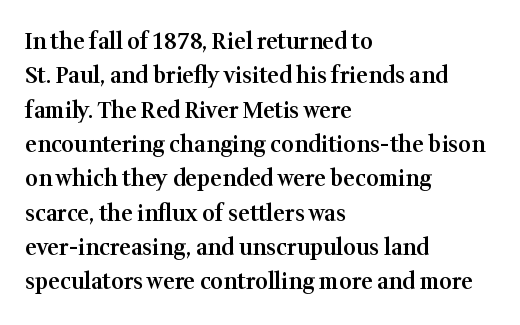
The image shows 22 px text type, upright; set left-aligned, normal line spacing (1.56x), normal letter spacing, not underlined.
